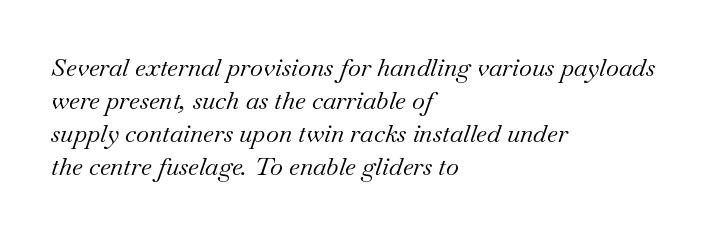
Q: Is the text bold? A: No.
Q: Is the text italic (slanted)? A: Yes, it leans right by about 18 degrees.
Q: Is the text underlined? A: No.
Q: How is the paragraph aligned? A: Left-aligned.
Q: Is the spacing between letters normal or unusually wide? A: Normal.
Q: Is the spacing between lines tight, normal or loose? A: Normal.
